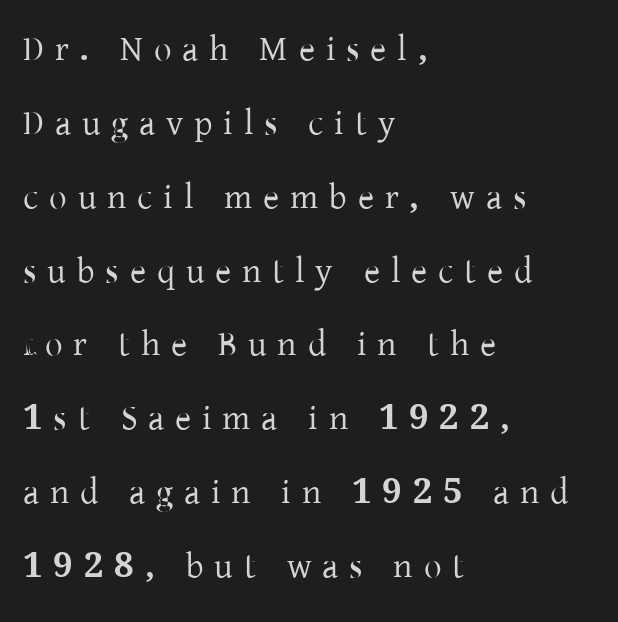
The image shows 35 px serif type, upright; set left-aligned, loose line spacing (2.11x), unusually wide letter spacing (+0.31 em), not underlined; low stroke contrast and a medium x-height.
